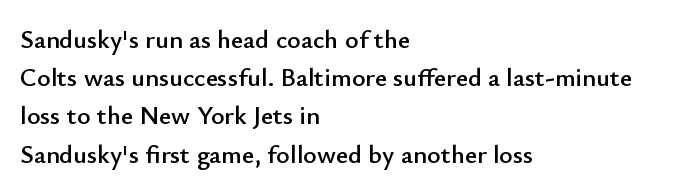
The image shows 26 px text type, upright; set left-aligned, normal line spacing (1.47x), normal letter spacing, not underlined.
